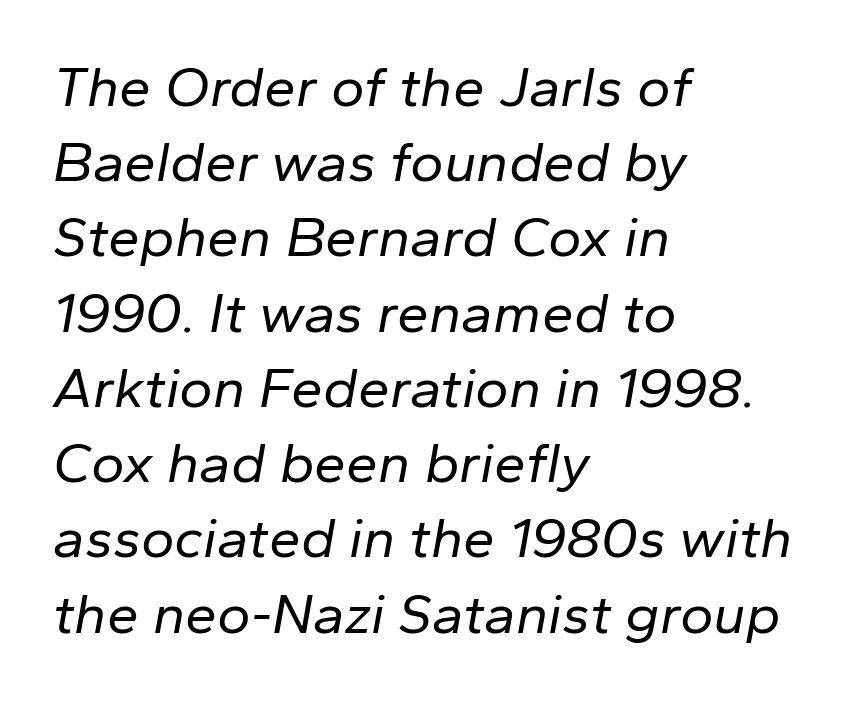
Regular leading. All the whitespace from short lines collects on the right. Vertical stems look standard width or narrower in stroke. Letter spacing: default. An italicized treatment has been applied to the whole sample. The space beneath each line is pristine and unruled.
